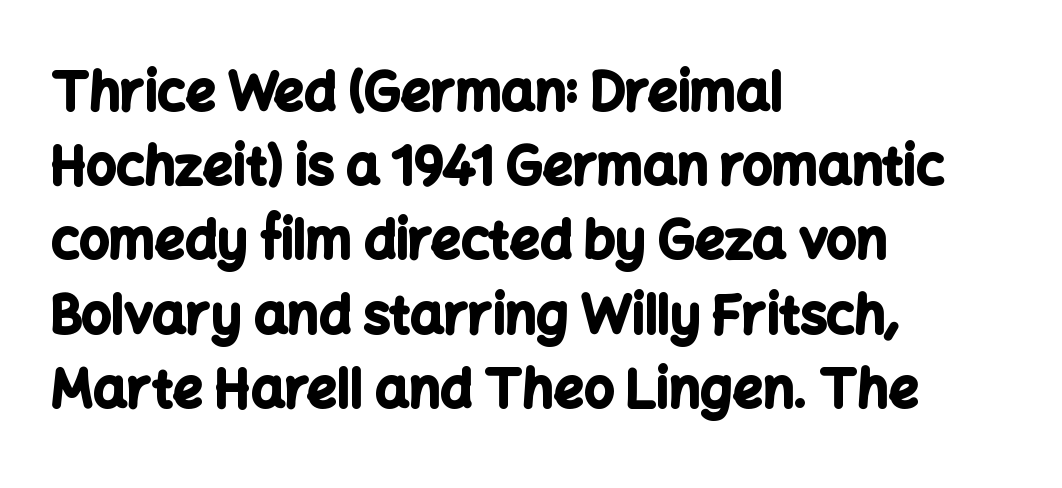
The image shows 53 px bold sans-serif type, upright; set left-aligned, normal line spacing (1.4x), normal letter spacing, not underlined; low stroke contrast and a medium x-height.
